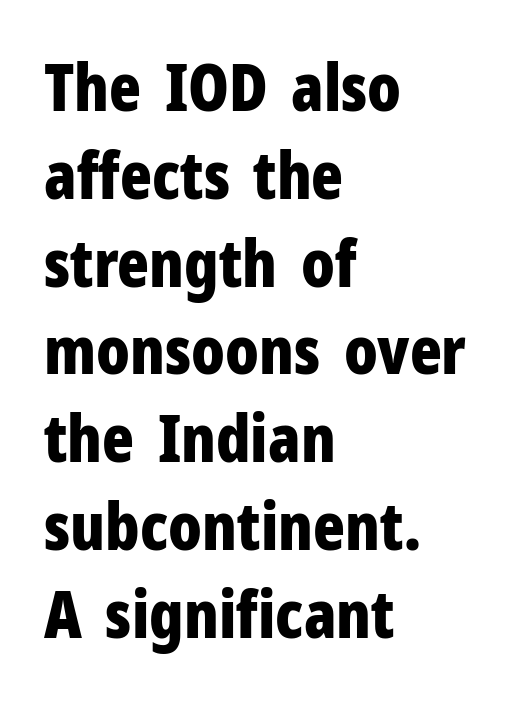
{"serif": "no", "italic": "no", "bold": "yes", "weight": "bold", "width": "condensed", "stroke_contrast": "low", "x_height": "medium", "monospaced": "no", "underline": "no", "align": "left", "line_spacing": "normal", "line_spacing_ratio": 1.33, "letter_spacing": "normal", "letter_spacing_em": 0.0, "glyph_px": 66}
